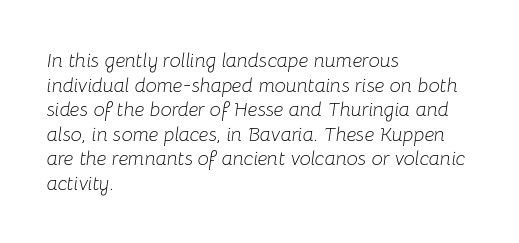
{"italic": "yes", "lean": "right", "slant_degrees": 8, "bold": "no", "underline": "no", "align": "left", "line_spacing_ratio": 1.23, "letter_spacing": "normal", "letter_spacing_em": 0.0, "glyph_px": 20}
